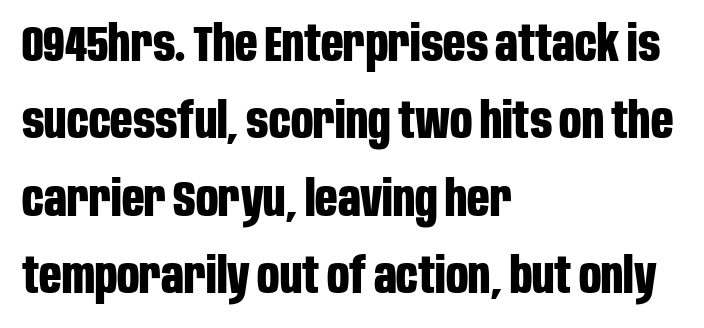
{"serif": "no", "italic": "no", "bold": "yes", "weight": "bold", "width": "condensed", "stroke_contrast": "low", "x_height": "large", "monospaced": "no", "underline": "no", "align": "left", "line_spacing": "normal", "line_spacing_ratio": 1.58, "letter_spacing": "normal", "letter_spacing_em": 0.0, "glyph_px": 49}
